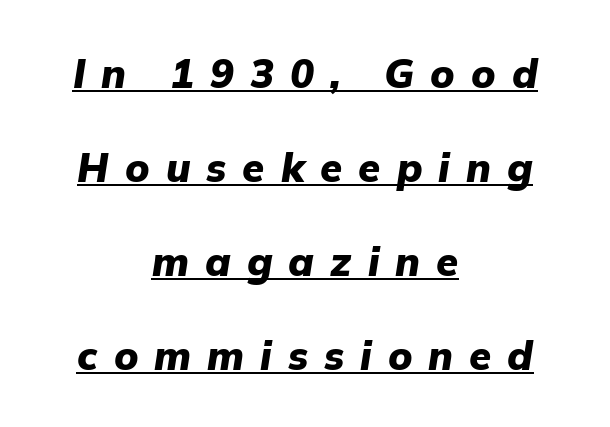
Q: Is the text bold? A: Yes.
Q: Is the text italic (slanted)? A: Yes, it leans right by about 9 degrees.
Q: Is the text underlined? A: Yes.
Q: How is the paragraph aligned? A: Centered.
Q: Is the spacing between letters normal or unusually wide? A: Unusually wide.
Q: Is the spacing between lines tight, normal or loose? A: Loose.
Q: Width (condensed, normal, or wide)? A: Normal.
Q: Stroke contrast? A: Low.
Q: x-height? A: Medium.
Q: Monospaced? A: No.
